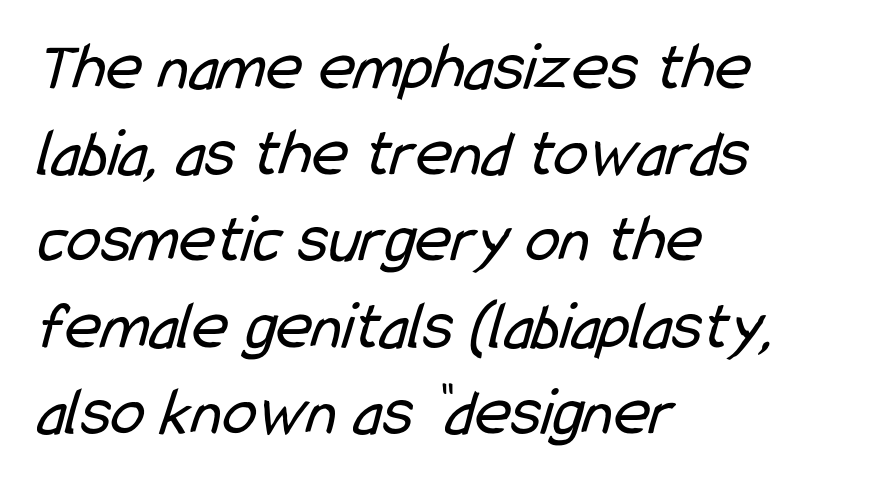
The image shows 69 px regular-weight, condensed sans-serif type; set left-aligned, normal line spacing (1.25x), normal letter spacing, not underlined; low stroke contrast and a medium x-height.
